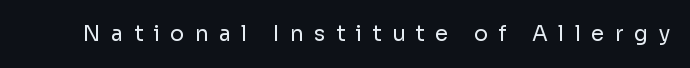
Q: Is the text bold? A: No.
Q: Is the text italic (slanted)? A: No, it is upright.
Q: Is the text underlined? A: No.
Q: Is the spacing between letters normal or unusually wide? A: Unusually wide.
